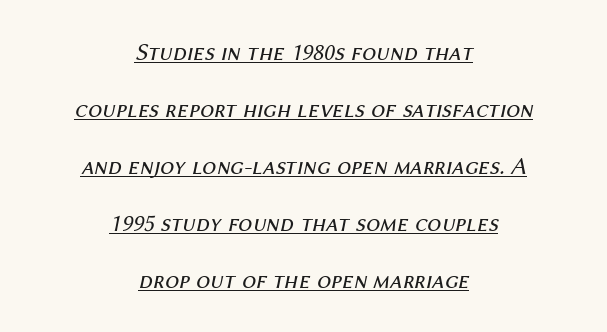
The whole block is typeset with a tilt. Standard letterfit; no display-style spreading of the glyphs. Students, observe the line beneath the letters — that is underlining. Visually the block forms a symmetrical silhouette, jagged on both flanks. You could fit nearly another row in the gap between these rows.
